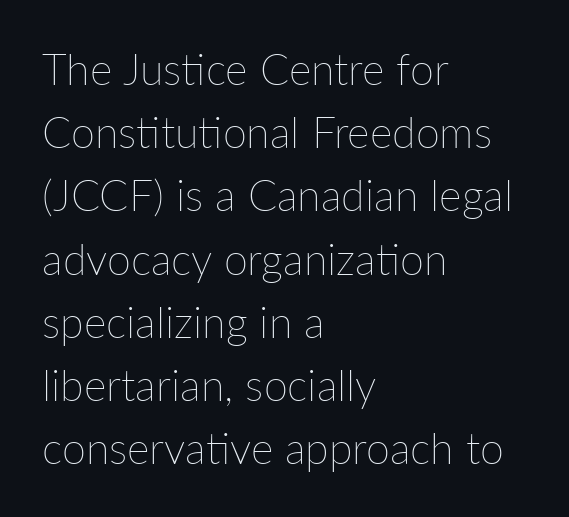
{"italic": "no", "bold": "no", "weight": "thin", "width": "normal", "stroke_contrast": "low", "x_height": "medium", "monospaced": "no", "underline": "no", "align": "left", "line_spacing": "normal", "line_spacing_ratio": 1.47, "letter_spacing": "normal", "letter_spacing_em": 0.0, "glyph_px": 43}
